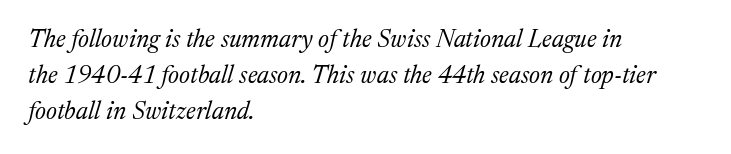
Q: Is the text bold? A: No.
Q: Is the text italic (slanted)? A: Yes, it leans right by about 17 degrees.
Q: Is the text underlined? A: No.
Q: How is the paragraph aligned? A: Left-aligned.
Q: Is the spacing between letters normal or unusually wide? A: Normal.
Q: Is the spacing between lines tight, normal or loose? A: Normal.
